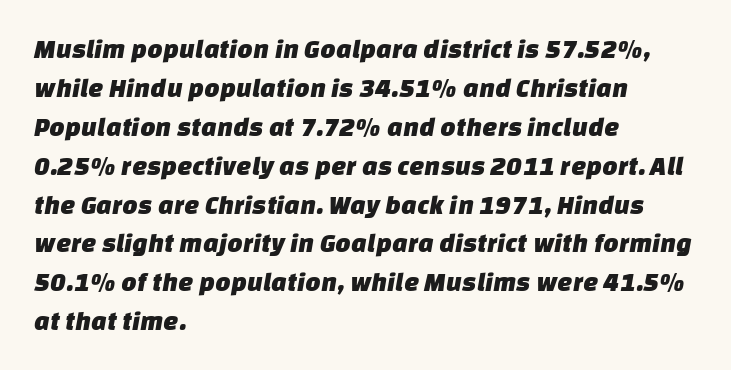
The image shows 27 px text type; set left-aligned, normal line spacing (1.44x), normal letter spacing, not underlined.
